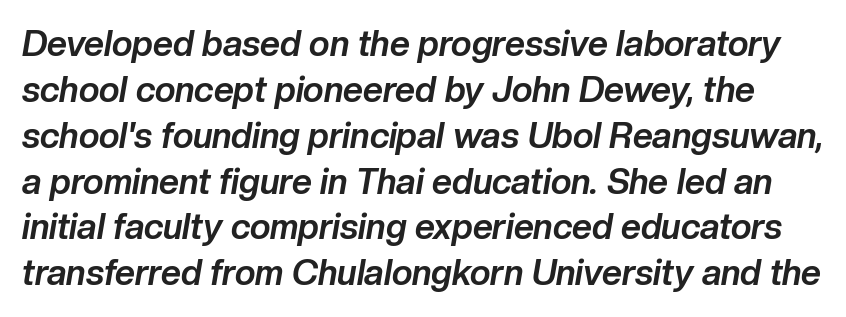
Q: Is the text bold? A: Yes.
Q: Is the text italic (slanted)? A: Yes, it leans right by about 10 degrees.
Q: Is the text underlined? A: No.
Q: Is the spacing between letters normal or unusually wide? A: Normal.
Q: Is the spacing between lines tight, normal or loose? A: Normal.
Q: Width (condensed, normal, or wide)? A: Normal.
Q: Stroke contrast? A: Low.
Q: x-height? A: Medium.
Q: Monospaced? A: No.
